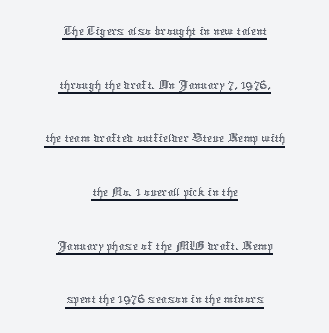
{"italic": "no", "bold": "no", "weight": "thin", "width": "normal", "stroke_contrast": "low", "x_height": "medium", "monospaced": "no", "underline": "yes", "align": "center", "line_spacing_ratio": 1.79, "letter_spacing": "normal", "letter_spacing_em": 0.0, "glyph_px": 30}
